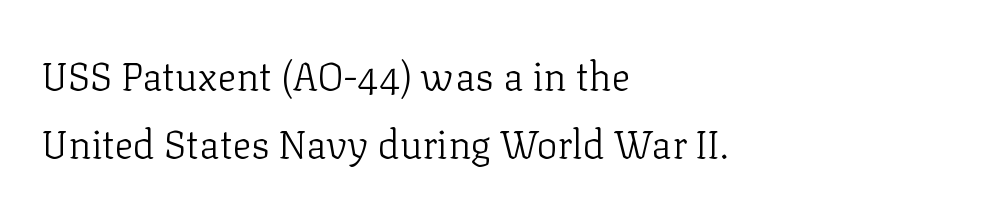
The image shows 39 px light serif type, upright; set left-aligned, line spacing 1.75x, normal letter spacing, not underlined; low stroke contrast and a medium x-height.
